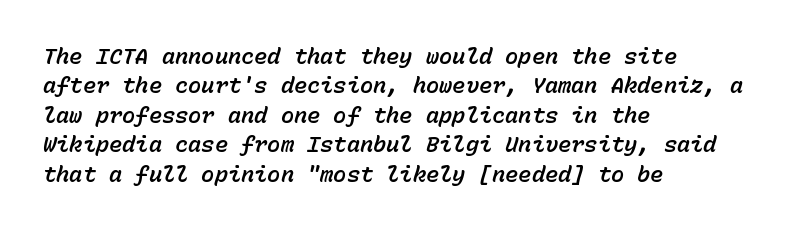
Spacing between characters is what you'd get straight out of the box. The words here are not underlined. Each new line begins a customary step beneath the previous one. Yep, that's italic — everything's leaning. Every row of glyphs begins at an identical x-position on the left.
